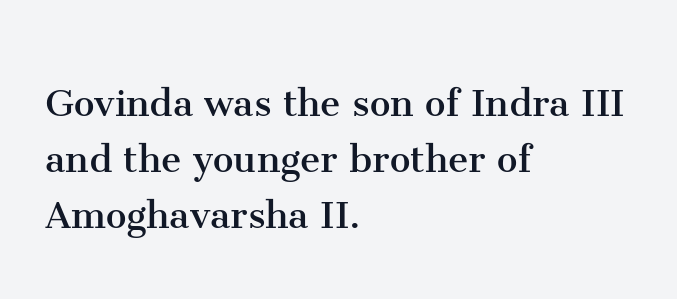
Q: Is the text bold? A: No.
Q: Is the text italic (slanted)? A: No, it is upright.
Q: Is the typeface a serif or a sans-serif typeface? A: Serif.
Q: Is the text underlined? A: No.
Q: How is the paragraph aligned? A: Left-aligned.
Q: Is the spacing between letters normal or unusually wide? A: Normal.
Q: Width (condensed, normal, or wide)? A: Normal.
Q: Stroke contrast? A: Medium.
Q: x-height? A: Medium.
Q: Monospaced? A: No.
